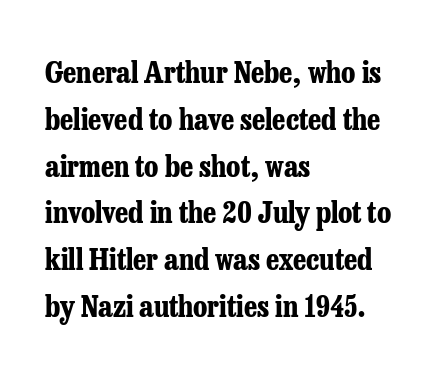
The image shows 30 px bold, condensed serif type, upright; set left-aligned, normal line spacing (1.56x), normal letter spacing, not underlined; low stroke contrast and a medium x-height.
